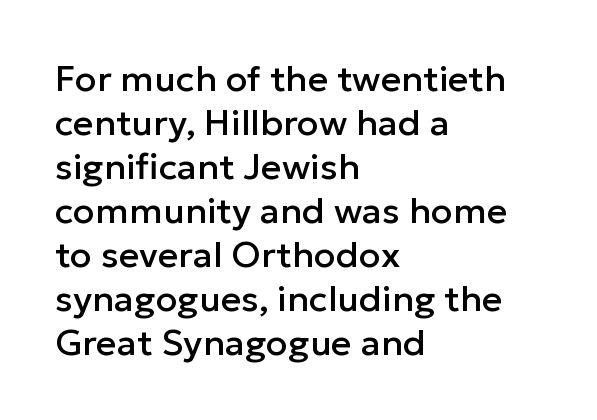
{"serif": "no", "italic": "no", "width": "normal", "stroke_contrast": "low", "x_height": "medium", "monospaced": "no", "underline": "no", "align": "left", "line_spacing_ratio": 1.22, "letter_spacing": "normal", "letter_spacing_em": 0.0, "glyph_px": 36}
